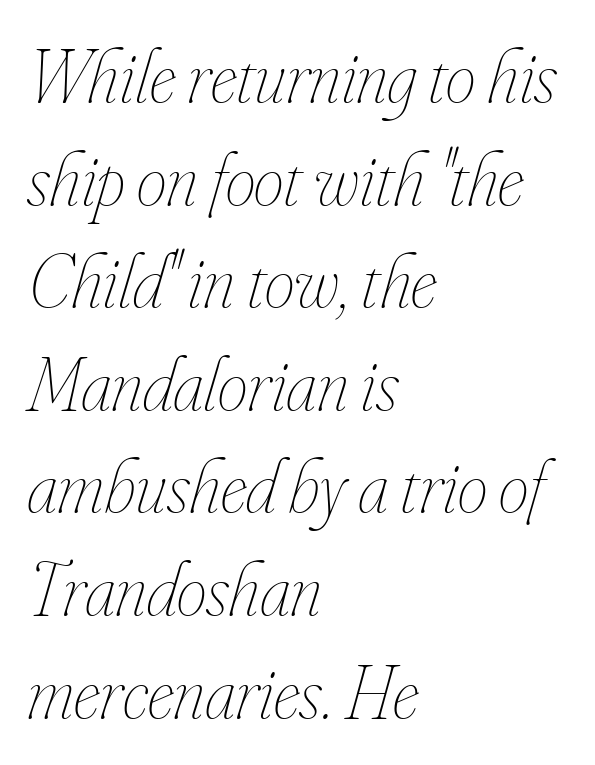
The image shows 76 px thin, condensed type, italic (leaning right); set left-aligned, normal line spacing (1.35x), normal letter spacing, not underlined; low stroke contrast and a small x-height.
